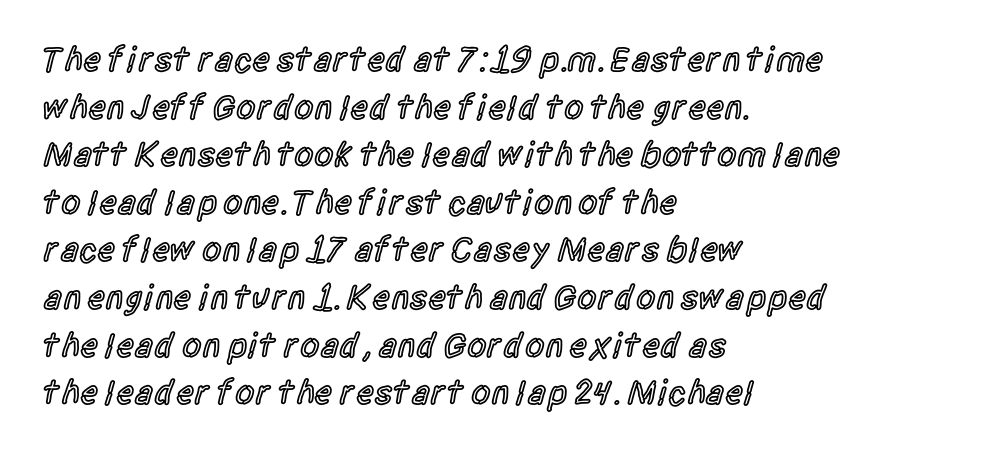
Q: Is the text bold? A: Semi-bold.
Q: Is the text italic (slanted)? A: Yes.
Q: Is the typeface a serif or a sans-serif typeface? A: Sans-serif.
Q: Is the text underlined? A: No.
Q: How is the paragraph aligned? A: Left-aligned.
Q: Is the spacing between letters normal or unusually wide? A: Normal.
Q: Is the spacing between lines tight, normal or loose? A: Normal.
Q: Width (condensed, normal, or wide)? A: Condensed.
Q: x-height? A: Large.
Q: Monospaced? A: No.
